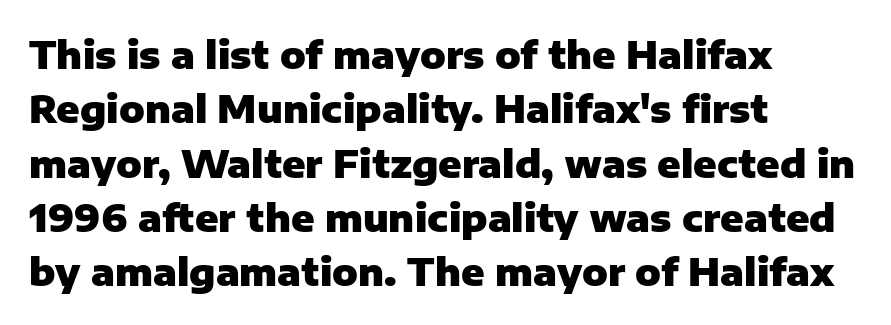
The image shows 38 px heavy sans-serif type, upright; set left-aligned, normal line spacing (1.43x), normal letter spacing, not underlined; low stroke contrast and a medium x-height.
